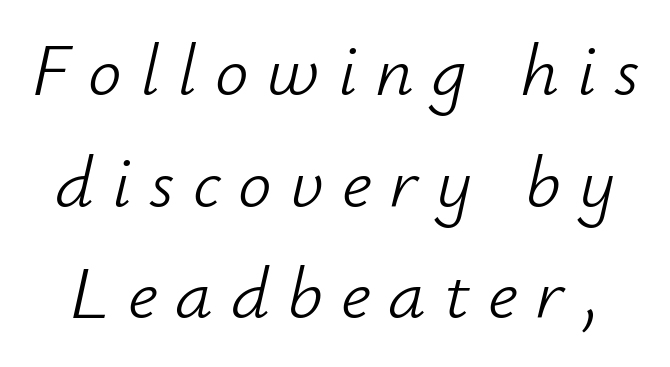
{"italic": "yes", "lean": "right", "slant_degrees": 12, "bold": "no", "weight": "light", "width": "normal", "stroke_contrast": "low", "x_height": "small", "monospaced": "no", "underline": "no", "line_spacing": "normal", "line_spacing_ratio": 1.49, "letter_spacing": "wide", "letter_spacing_em": 0.24, "glyph_px": 75}
